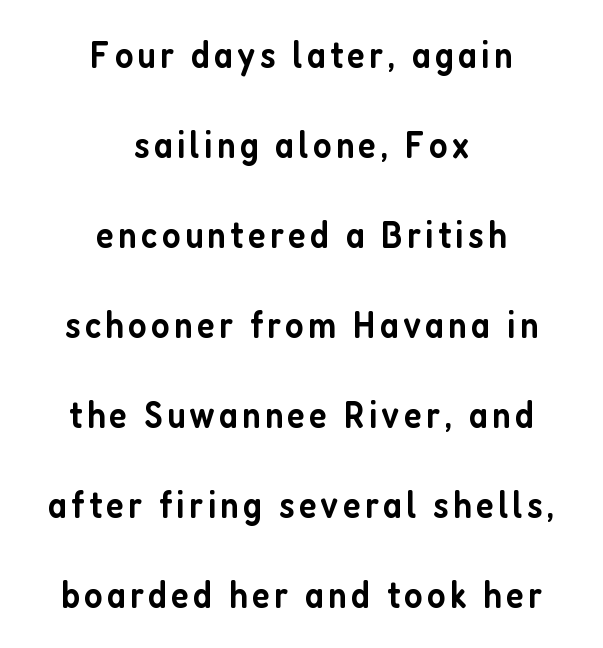
These lines are centered, leaving both edges ragged. Nothing sits at the stroke ends, so this counts as sans-serif. Unlike italic type, these characters show no tilt at all. If you measured baseline to baseline, you'd find a long distance. Spacing verdict: proportional, widths tailored to each character. The rendering uses a semibold face; strokes are thickened but not to full bold.
